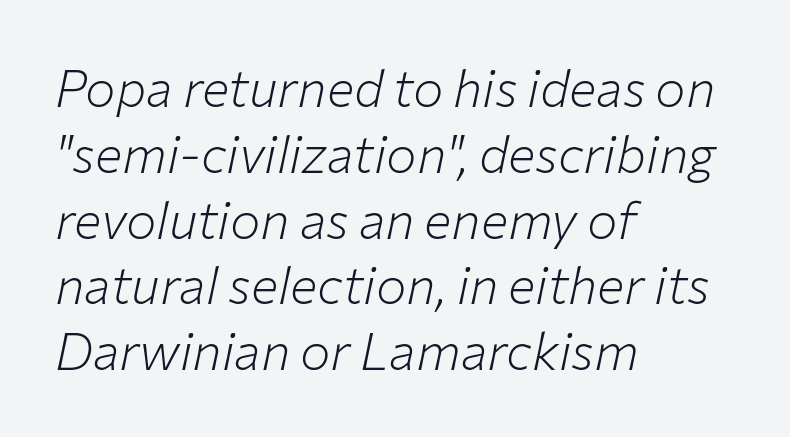
In terms of letterspacing, this is plain default setting. The passage shown is typed in a proportional face where columns would drift. Line beginnings align vertically; line endings do not. Every character sits at an angle, as italics do. These lines sit exactly where default settings would place them.
